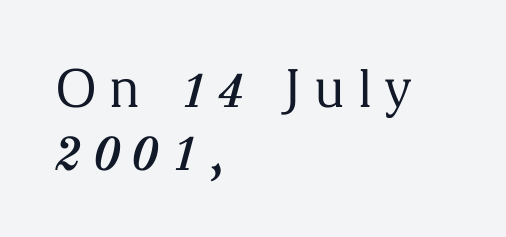
The letters stand upright; this is a roman face. Stroke terminals: seriffed. Only glyphs here, with clear space below each row. Unbolded letterforms with no extra heft.
